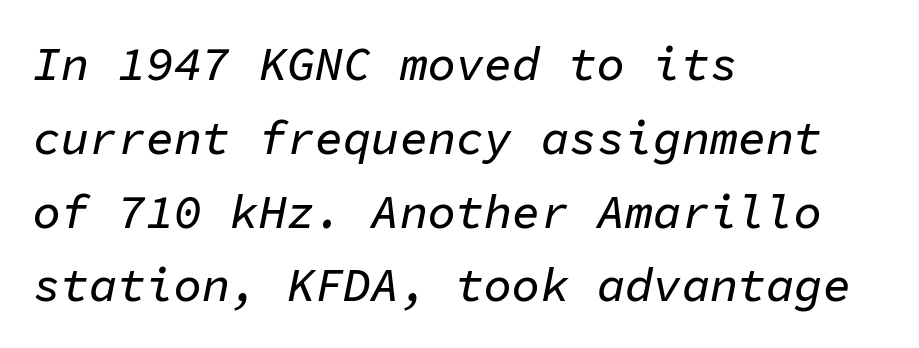
Q: Is the text italic (slanted)? A: Yes, it leans right by about 11 degrees.
Q: Is the text underlined? A: No.
Q: How is the paragraph aligned? A: Left-aligned.
Q: Is the spacing between letters normal or unusually wide? A: Normal.
Q: Is the spacing between lines tight, normal or loose? A: Normal.
Q: Width (condensed, normal, or wide)? A: Normal.
Q: Stroke contrast? A: Low.
Q: x-height? A: Medium.
Q: Monospaced? A: Yes.
